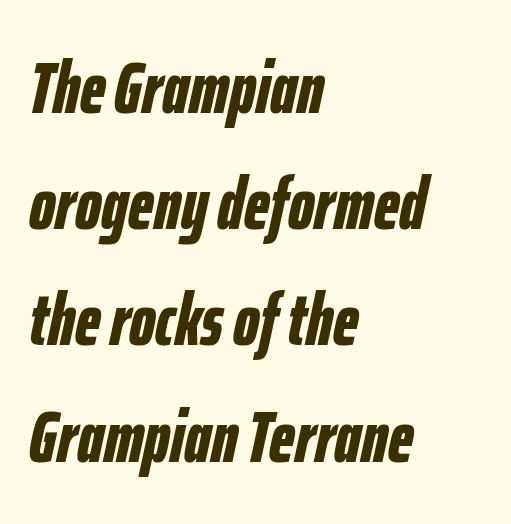
Q: Is the text bold? A: Yes.
Q: Is the text italic (slanted)? A: Yes, it leans right by about 12 degrees.
Q: Is the text underlined? A: No.
Q: How is the paragraph aligned? A: Left-aligned.
Q: Is the spacing between letters normal or unusually wide? A: Normal.
Q: Is the spacing between lines tight, normal or loose? A: Normal.
Q: Width (condensed, normal, or wide)? A: Condensed.
Q: Stroke contrast? A: Low.
Q: x-height? A: Medium.
Q: Monospaced? A: No.
